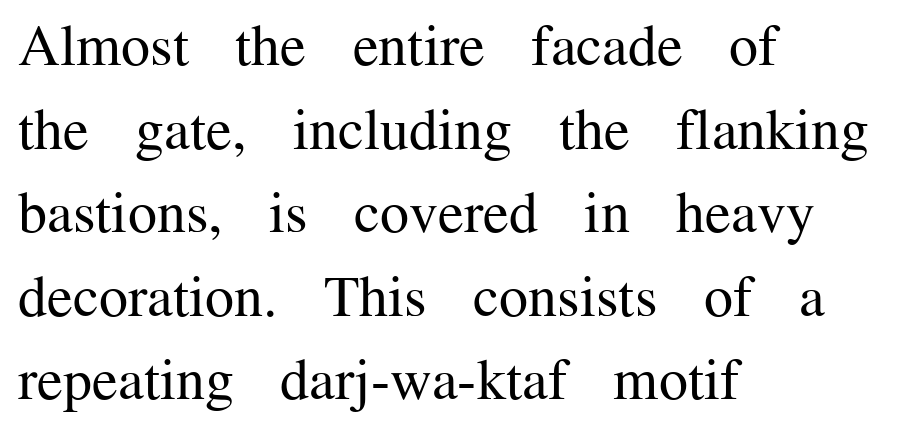
{"serif": "yes", "italic": "no", "bold": "no", "weight": "regular", "width": "normal", "stroke_contrast": "medium", "x_height": "medium", "monospaced": "no", "underline": "no", "align": "left", "line_spacing": "normal", "line_spacing_ratio": 1.44, "letter_spacing": "normal", "letter_spacing_em": 0.0, "glyph_px": 58}
